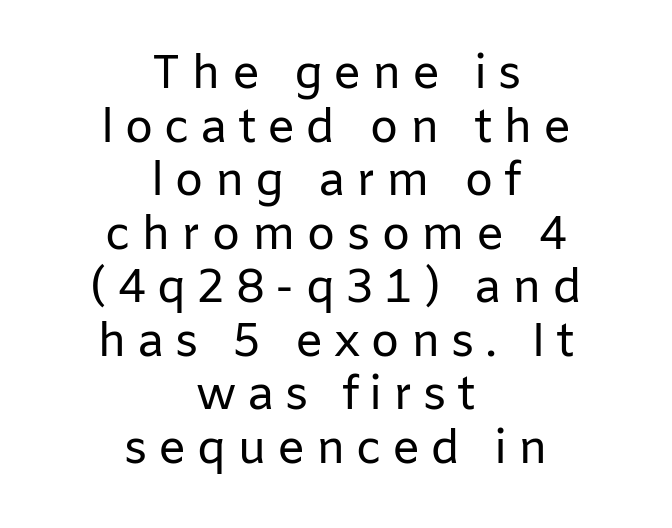
{"serif": "no", "italic": "no", "bold": "no", "weight": "regular", "width": "normal", "stroke_contrast": "low", "x_height": "medium", "monospaced": "no", "underline": "no", "align": "center", "line_spacing": "tight", "line_spacing_ratio": 1.14, "letter_spacing": "wide", "letter_spacing_em": 0.22, "glyph_px": 47}
